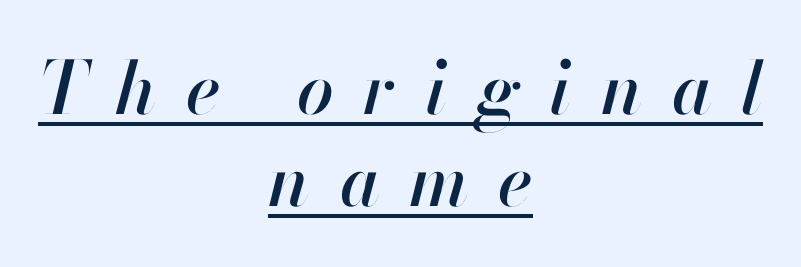
The image shows 73 px text type, italic (leaning right); set centered, normal line spacing (1.26x), unusually wide letter spacing (+0.4 em), underlined; high stroke contrast and a small x-height.
